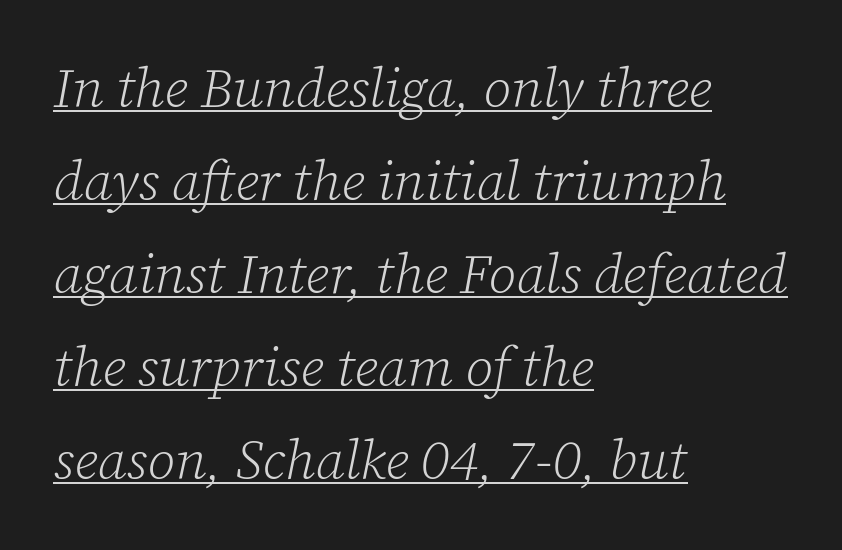
{"serif": "yes", "italic": "yes", "lean": "right", "slant_degrees": 12, "bold": "no", "weight": "light", "width": "normal", "stroke_contrast": "low", "x_height": "medium", "monospaced": "no", "underline": "yes", "align": "left", "line_spacing": "normal", "line_spacing_ratio": 1.69, "letter_spacing": "normal", "letter_spacing_em": 0.0, "glyph_px": 55}
